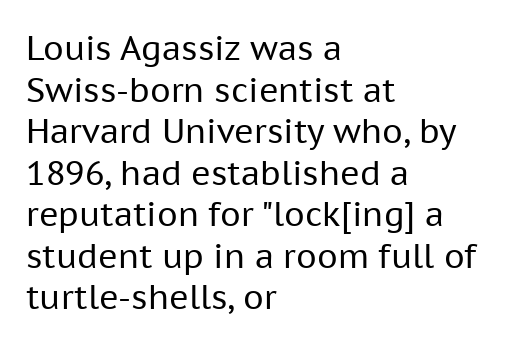
The image shows 33 px regular-weight sans-serif type, upright; set left-aligned, normal line spacing (1.26x), normal letter spacing, not underlined; low stroke contrast and a medium x-height.
